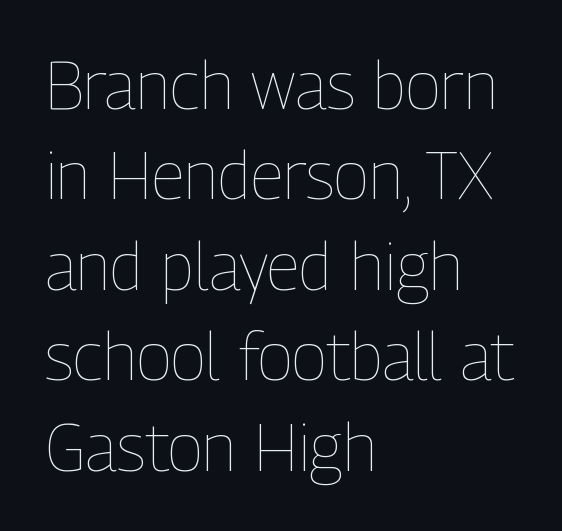
The image shows 66 px thin, condensed type, upright; set left-aligned, normal line spacing (1.37x), normal letter spacing, not underlined; low stroke contrast and a medium x-height.
